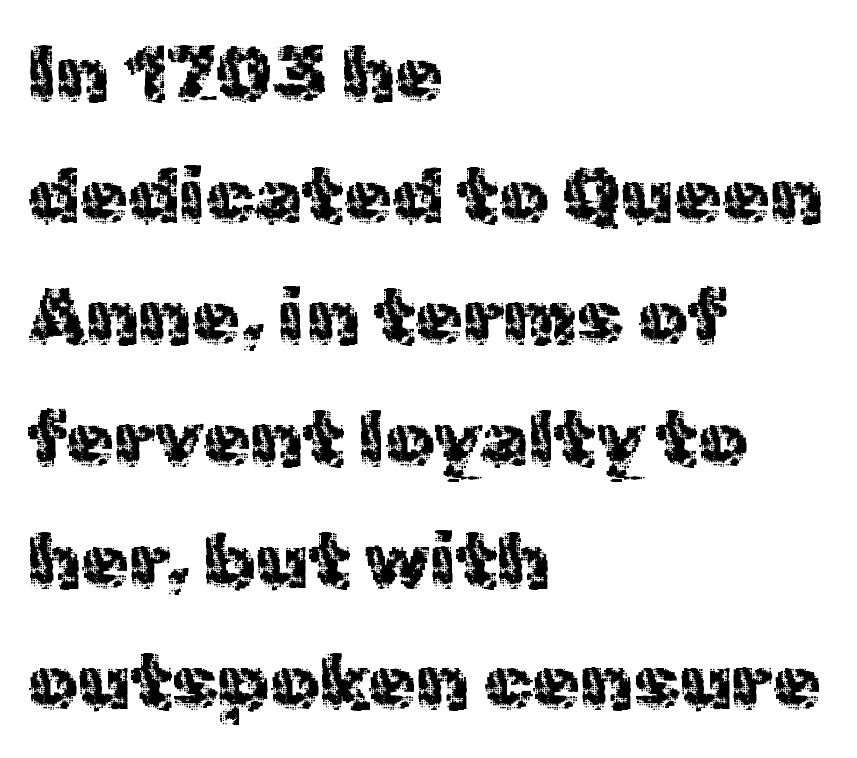
The image shows 78 px regular-weight sans-serif type, upright; set left-aligned, normal line spacing (1.56x), normal letter spacing, not underlined; a medium x-height.
